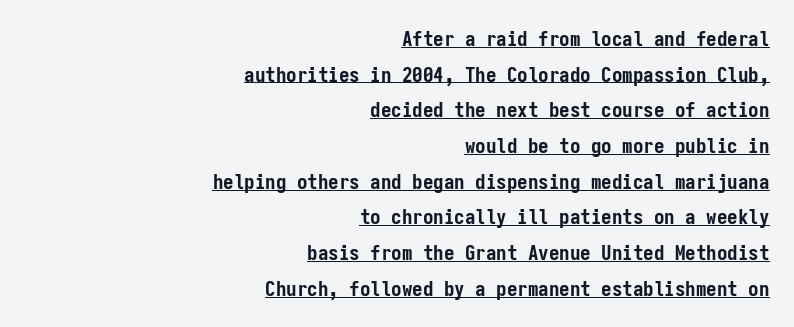
Q: Is the text bold? A: Yes.
Q: Is the text italic (slanted)? A: No, it is upright.
Q: Is the text underlined? A: Yes.
Q: How is the paragraph aligned? A: Right-aligned.
Q: Is the spacing between letters normal or unusually wide? A: Normal.
Q: Is the spacing between lines tight, normal or loose? A: Normal.
